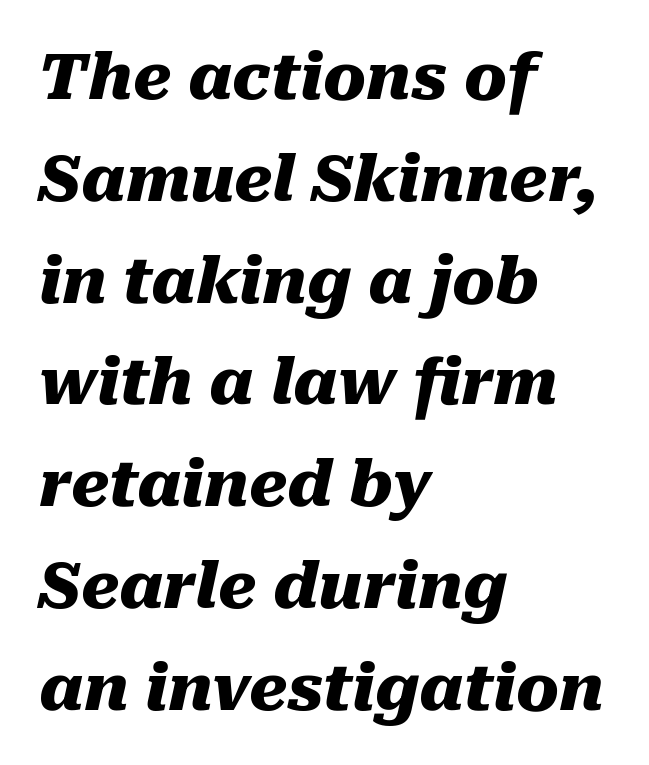
{"italic": "yes", "lean": "right", "slant_degrees": 10, "bold": "yes", "weight": "heavy", "width": "normal", "stroke_contrast": "medium", "x_height": "medium", "monospaced": "no", "underline": "no", "align": "left", "line_spacing": "normal", "line_spacing_ratio": 1.59, "letter_spacing": "normal", "letter_spacing_em": 0.0, "glyph_px": 64}
